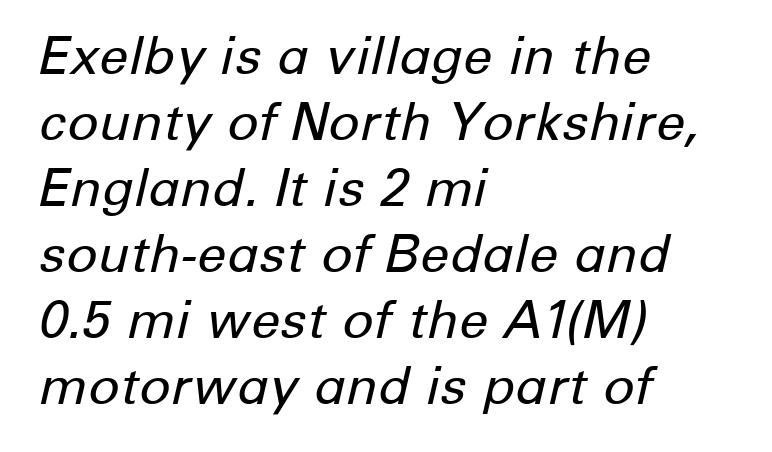
{"italic": "yes", "lean": "right", "slant_degrees": 12, "bold": "no", "weight": "regular", "width": "normal", "stroke_contrast": "low", "x_height": "medium", "monospaced": "no", "underline": "no", "align": "left", "line_spacing": "normal", "line_spacing_ratio": 1.27, "letter_spacing": "normal", "letter_spacing_em": 0.0, "glyph_px": 52}
